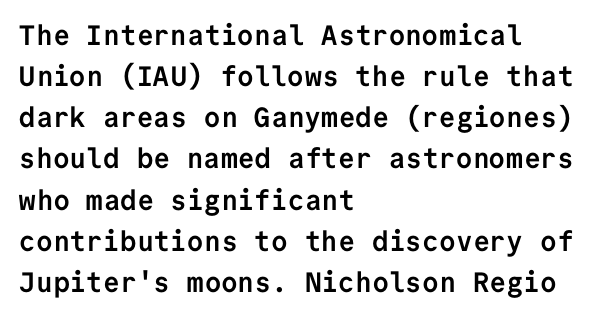
The image shows 28 px semibold sans-serif type, upright, monospaced; set left-aligned, normal line spacing (1.47x), normal letter spacing, not underlined; low stroke contrast and a medium x-height.
